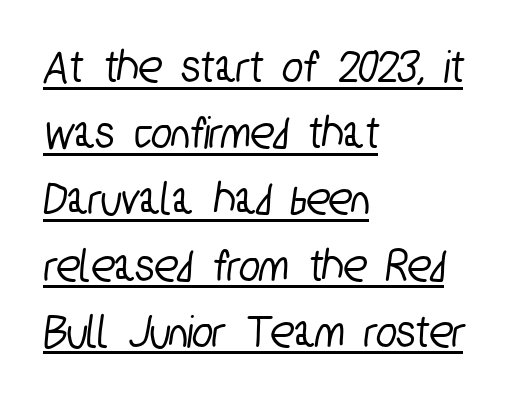
Q: Is the typeface a serif or a sans-serif typeface? A: Sans-serif.
Q: Is the text underlined? A: Yes.
Q: How is the paragraph aligned? A: Left-aligned.
Q: Is the spacing between letters normal or unusually wide? A: Normal.
Q: Is the spacing between lines tight, normal or loose? A: Normal.
Q: Width (condensed, normal, or wide)? A: Condensed.
Q: Stroke contrast? A: Low.
Q: x-height? A: Medium.
Q: Monospaced? A: No.
